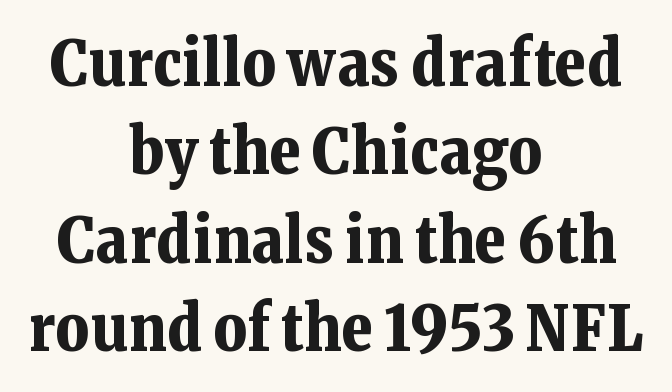
The image shows 64 px bold serif type, upright; set centered, normal line spacing (1.38x), normal letter spacing, not underlined; low stroke contrast and a medium x-height.
